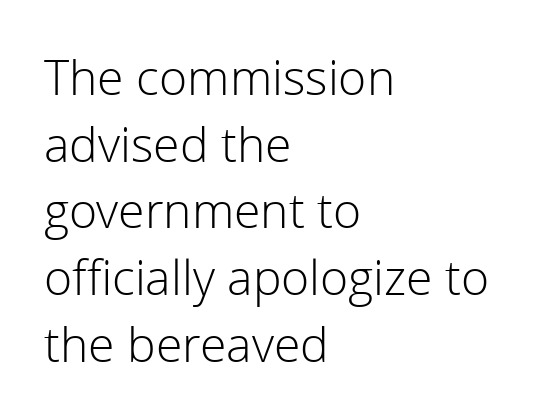
{"serif": "no", "italic": "no", "bold": "no", "weight": "light", "width": "normal", "stroke_contrast": "low", "x_height": "medium", "monospaced": "no", "underline": "no", "align": "left", "line_spacing": "normal", "line_spacing_ratio": 1.39, "letter_spacing": "normal", "letter_spacing_em": 0.0, "glyph_px": 48}
